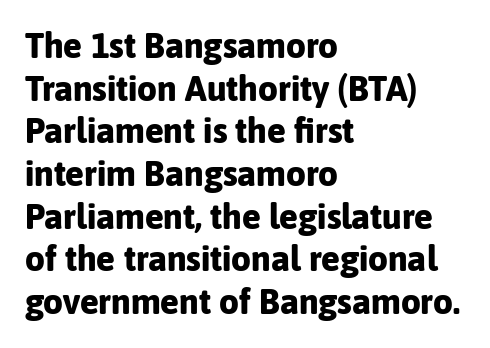
Q: Is the text bold? A: Yes.
Q: Is the text italic (slanted)? A: No, it is upright.
Q: Is the typeface a serif or a sans-serif typeface? A: Sans-serif.
Q: Is the text underlined? A: No.
Q: How is the paragraph aligned? A: Left-aligned.
Q: Is the spacing between letters normal or unusually wide? A: Normal.
Q: Width (condensed, normal, or wide)? A: Normal.
Q: Stroke contrast? A: Low.
Q: x-height? A: Medium.
Q: Monospaced? A: No.
